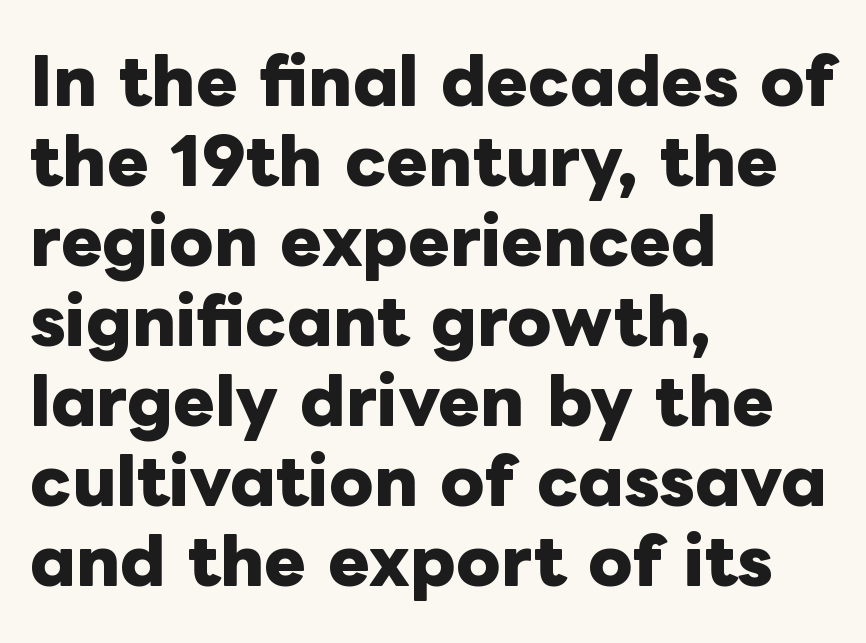
{"italic": "no", "bold": "yes", "weight": "heavy", "width": "normal", "stroke_contrast": "low", "x_height": "medium", "monospaced": "no", "underline": "no", "align": "left", "line_spacing": "normal", "line_spacing_ratio": 1.27, "letter_spacing": "normal", "letter_spacing_em": 0.0, "glyph_px": 63}
